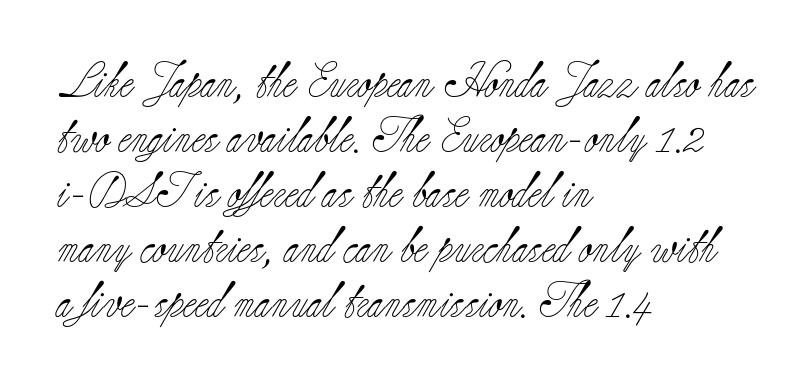
The image shows 35 px light serif type; set left-aligned, normal line spacing (1.57x), normal letter spacing, not underlined; low stroke contrast and a small x-height.
